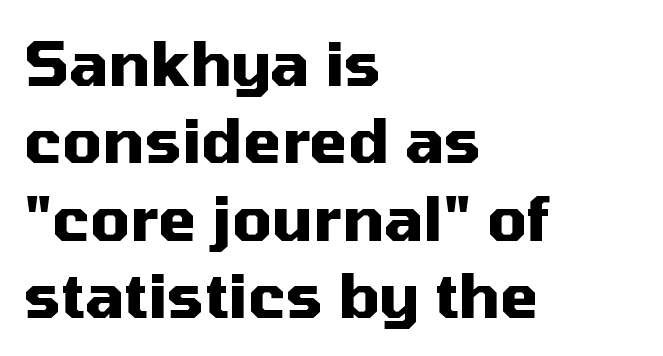
The lines sit at an ordinary, default distance from one another. This sample is left-justified, so line endings fall wherever the words run out. The sample has been set heavy, in full bold. A typesetter would label this face a sans. Is this a fixed-width face? No — the glyphs have proportional, varying widths. Unlike italic type, these characters show no tilt at all.
